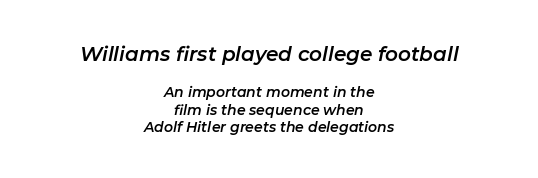
Letter spacing: default. The space beneath each line is pristine and unruled. Yep, that's italic — everything's leaning. This rendering uses center alignment, leaving both contours irregular but symmetric. The initial chunk of copy outweighs the following chunk in type size. If you measured baseline to baseline, you'd find a middling distance.
